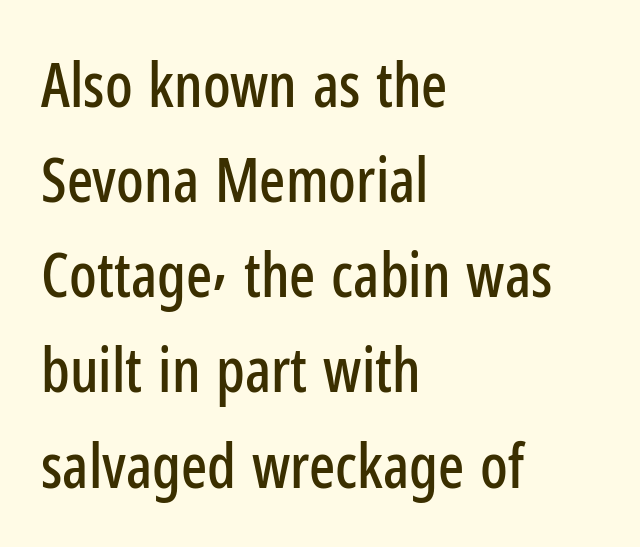
The image shows 61 px condensed sans-serif type, upright; set left-aligned, normal line spacing (1.56x), normal letter spacing, not underlined; low stroke contrast and a medium x-height.
